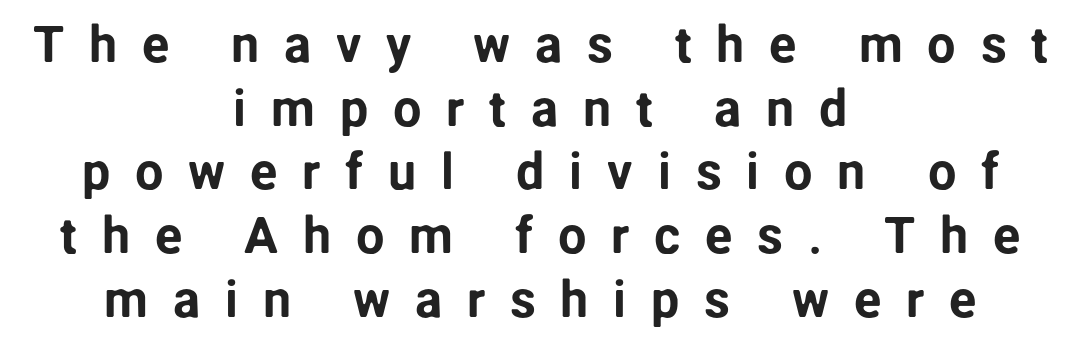
Lines of text with bare space underneath. Characters remain perfectly vertical along every line. Here the designer chose a conventional face with non-uniform glyph widths. What's the leading like? Ordinary, nothing unusual.
